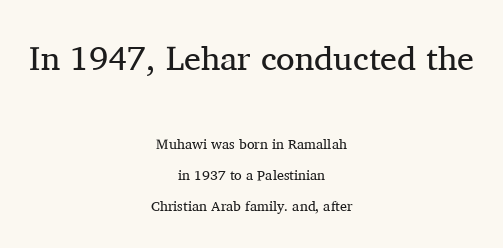
The face used here is proportionally spaced, like ordinary book or web type. Typographically, this falls in the serif category. Top chunk: large. Bottom chunk: small. Horizontally, the lines are justified to the midpoint only. Descender tails drop into unmarked territory.
